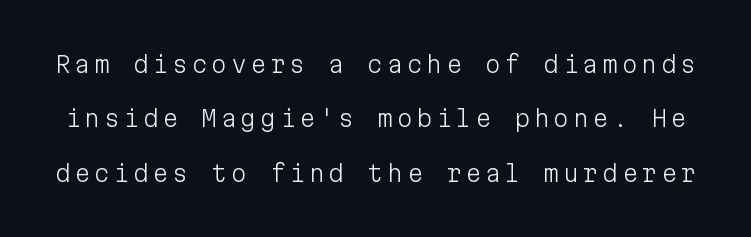
Q: Is the text bold? A: No.
Q: Is the text italic (slanted)? A: No, it is upright.
Q: Is the text underlined? A: No.
Q: Is the spacing between lines tight, normal or loose? A: Loose.
